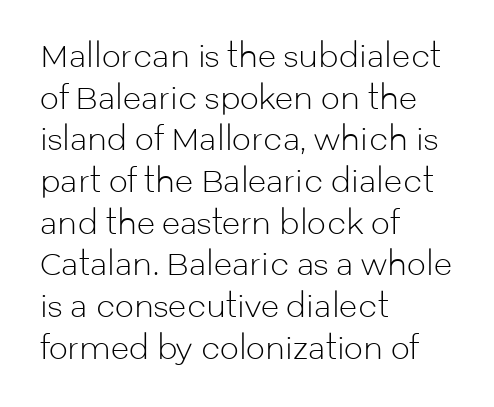
{"serif": "no", "italic": "no", "bold": "no", "weight": "light", "width": "normal", "stroke_contrast": "low", "x_height": "medium", "monospaced": "no", "underline": "no", "align": "left", "line_spacing": "normal", "line_spacing_ratio": 1.39, "letter_spacing": "normal", "letter_spacing_em": 0.0, "glyph_px": 30}
